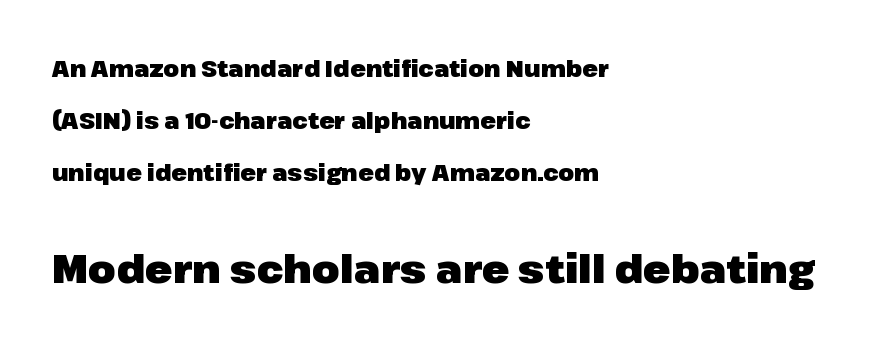
The image shows 40 px heavy sans-serif type, upright; set left-aligned, loose line spacing (2.26x), normal letter spacing, not underlined; the second (bottom) block is 1.74x larger; low stroke contrast and a medium x-height.
